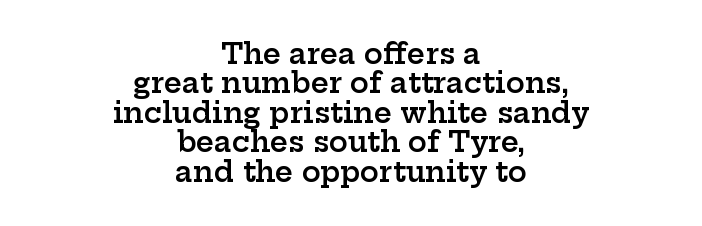
Summary of vertical rhythm: compact, with narrow interline spacing. The letters carry serifs — small finishing strokes at the ends of their stems. Is this a fixed-width face? No — the glyphs have proportional, varying widths. The gap between lines stays unmarked. The passage shown is semibold, sitting just below true bold.
